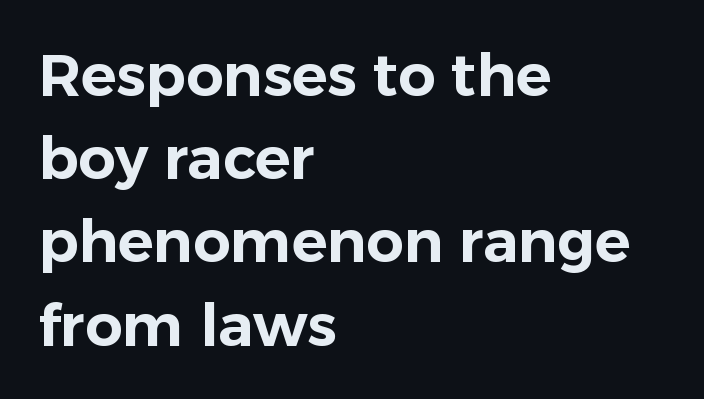
Vertical spacing — default. The type family on display is of the sans-serif kind. These lines stack with their left ends in a neat column. The face used here is proportionally spaced, like ordinary book or web type. Is there any slant? The stems are plumb. No extra tracking has been applied to these lines.
